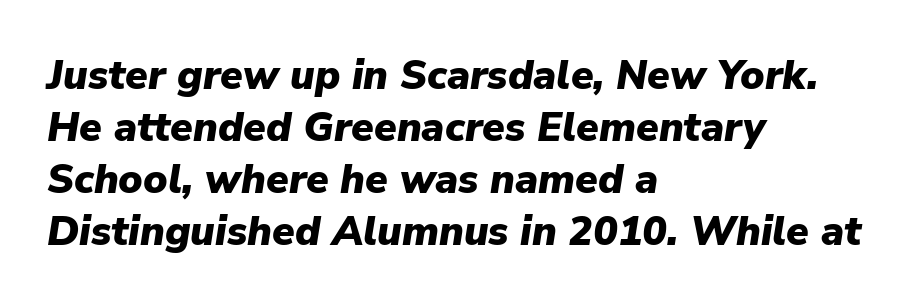
{"italic": "yes", "lean": "right", "slant_degrees": 9, "bold": "yes", "weight": "heavy", "width": "normal", "stroke_contrast": "low", "x_height": "medium", "monospaced": "no", "underline": "no", "align": "left", "line_spacing": "normal", "line_spacing_ratio": 1.27, "letter_spacing": "normal", "letter_spacing_em": 0.0, "glyph_px": 41}
